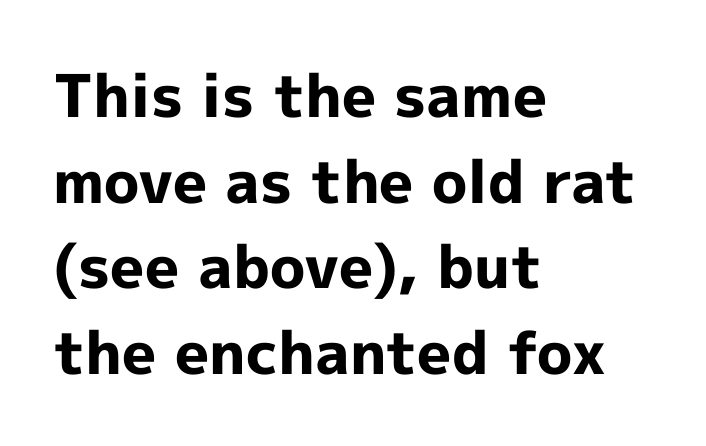
The image shows 59 px bold sans-serif type, upright; set left-aligned, normal line spacing (1.45x), normal letter spacing, not underlined; a medium x-height.
